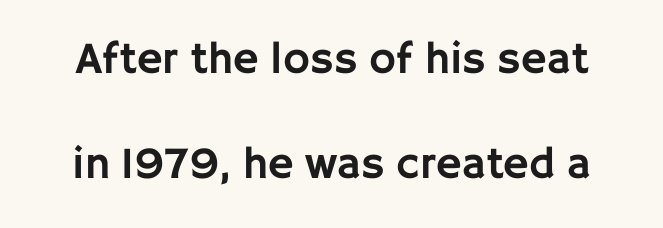
{"serif": "no", "italic": "no", "width": "normal", "stroke_contrast": "low", "x_height": "large", "monospaced": "no", "underline": "no", "line_spacing": "loose", "line_spacing_ratio": 2.34, "letter_spacing": "normal", "letter_spacing_em": 0.0, "glyph_px": 45}
